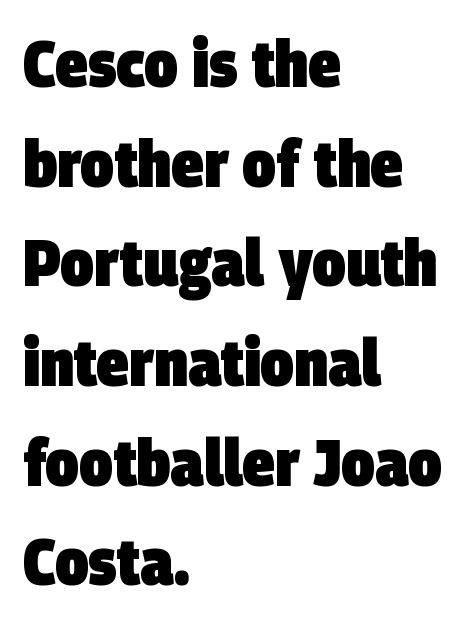
{"serif": "no", "bold": "yes", "weight": "heavy", "width": "condensed", "stroke_contrast": "low", "x_height": "large", "monospaced": "no", "underline": "no", "align": "left", "line_spacing": "normal", "line_spacing_ratio": 1.51, "letter_spacing": "normal", "letter_spacing_em": 0.0, "glyph_px": 66}
